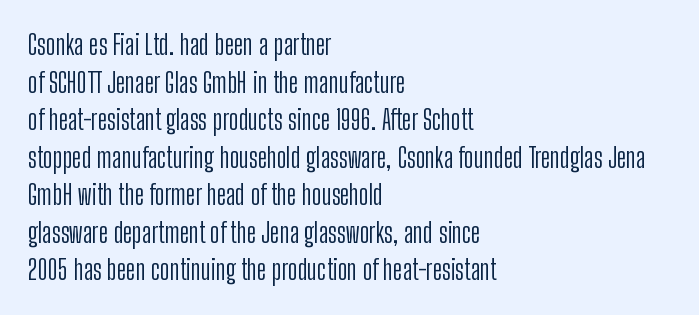
The image shows 27 px text type, upright; set left-aligned, normal line spacing (1.39x), normal letter spacing, not underlined.
